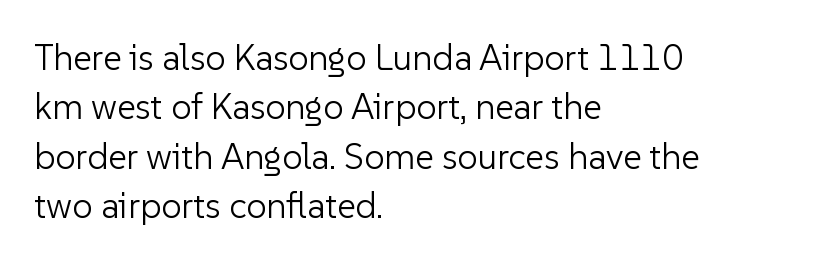
{"serif": "no", "italic": "no", "bold": "no", "weight": "light", "width": "normal", "stroke_contrast": "low", "x_height": "medium", "monospaced": "no", "underline": "no", "align": "left", "line_spacing": "normal", "line_spacing_ratio": 1.37, "letter_spacing": "normal", "letter_spacing_em": 0.0, "glyph_px": 36}
